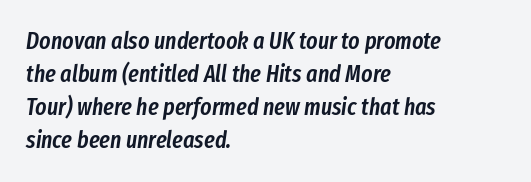
{"italic": "yes", "lean": "right", "slant_degrees": 8, "bold": "semi", "underline": "no", "align": "left", "line_spacing": "normal", "line_spacing_ratio": 1.38, "letter_spacing": "normal", "letter_spacing_em": 0.0, "glyph_px": 24}
